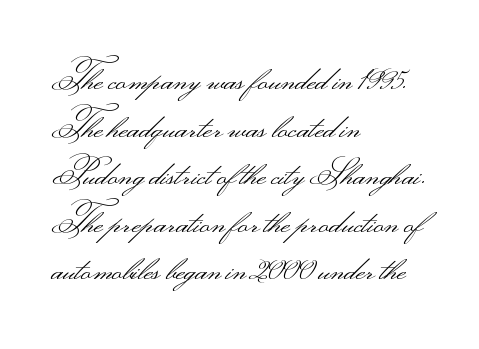
Q: Is the text bold? A: No.
Q: Is the text italic (slanted)? A: Yes.
Q: Is the typeface a serif or a sans-serif typeface? A: Sans-serif.
Q: Is the text underlined? A: No.
Q: How is the paragraph aligned? A: Left-aligned.
Q: Is the spacing between letters normal or unusually wide? A: Normal.
Q: Is the spacing between lines tight, normal or loose? A: Normal.
Q: Width (condensed, normal, or wide)? A: Wide.
Q: Stroke contrast? A: Medium.
Q: Monospaced? A: No.
